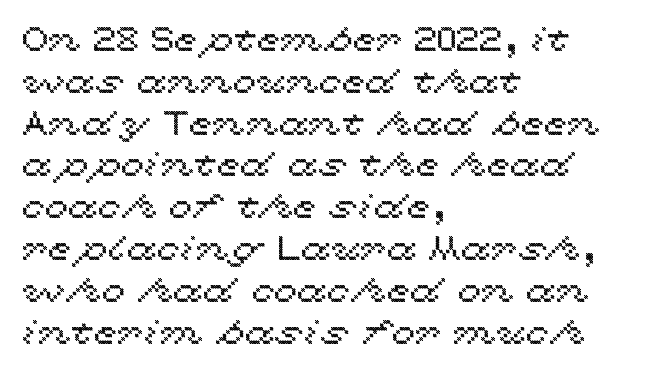
Just letters on the line, the space beneath them empty. The ragged edge is on the right, which tells us the setting is flush left. This sample has the flowing, uneven cadence of proportional lettering. In terms of letterspacing, this is plain default setting.
